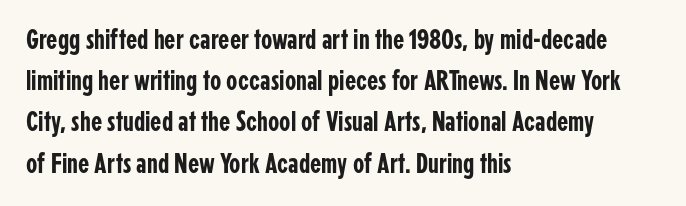
Is the block centered? No — it sits flush against the left margin. Letterform terminals end flat and unadorned throughout the passage. The space directly below the letters is spotless. This block has exactly the height ordinary leading produces. Compared with typical body copy, the letter spacing here is the same. No italicization has been applied; the sample stays upright.
